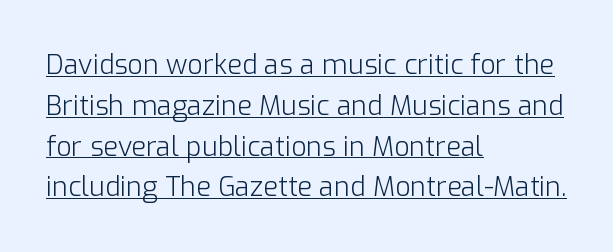
Baseline-to-baseline distance is the conventional proportion of letter height. The passage is arranged the way most books set body copy — flush left. This sample carries an underscore along the baseline area. Each stroke keeps to a modest, everyday thickness or less.
